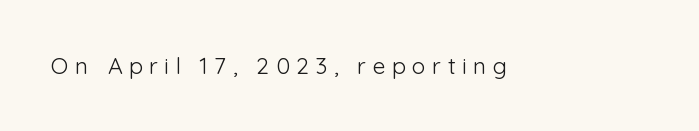
The image shows 23 px text type, upright; set unusually wide letter spacing (+0.28 em), not underlined.
